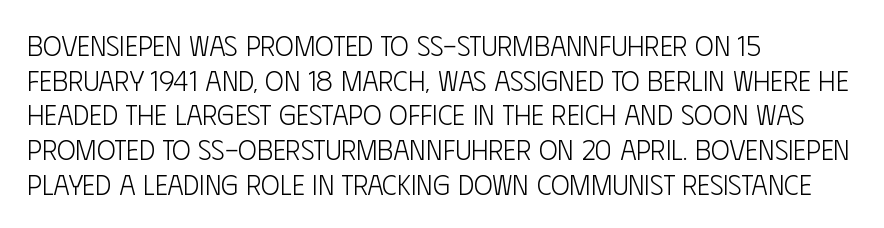
Q: Is the text bold? A: No.
Q: Is the text italic (slanted)? A: No, it is upright.
Q: Is the typeface a serif or a sans-serif typeface? A: Sans-serif.
Q: Is the text underlined? A: No.
Q: How is the paragraph aligned? A: Left-aligned.
Q: Is the spacing between letters normal or unusually wide? A: Normal.
Q: Width (condensed, normal, or wide)? A: Condensed.
Q: Stroke contrast? A: Low.
Q: x-height? A: Large.
Q: Monospaced? A: No.
